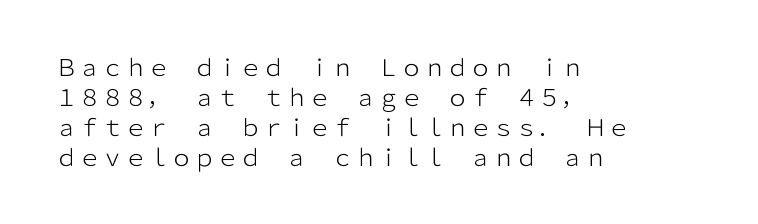
The image shows 23 px text type, upright; set left-aligned, normal line spacing (1.3x), normal letter spacing, not underlined.
